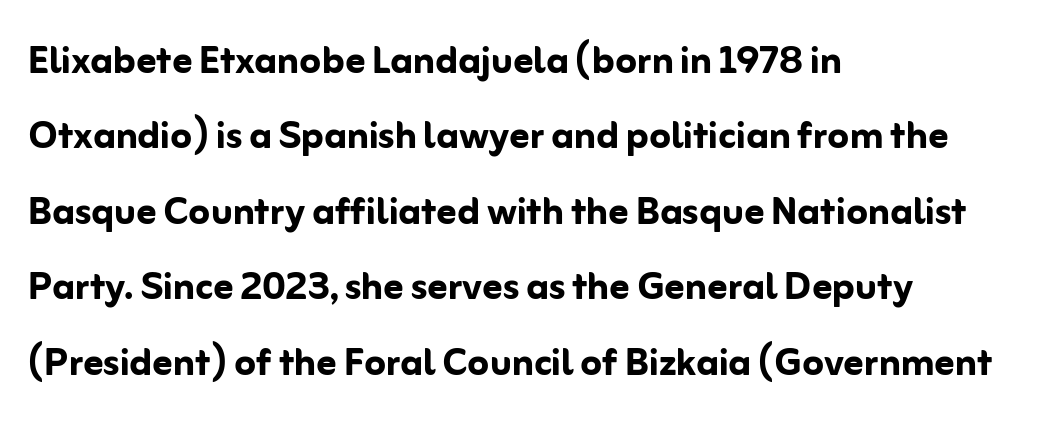
Q: Is the text bold? A: Yes.
Q: Is the text italic (slanted)? A: No, it is upright.
Q: Is the typeface a serif or a sans-serif typeface? A: Sans-serif.
Q: Is the text underlined? A: No.
Q: How is the paragraph aligned? A: Left-aligned.
Q: Is the spacing between letters normal or unusually wide? A: Normal.
Q: Is the spacing between lines tight, normal or loose? A: Normal.
Q: Width (condensed, normal, or wide)? A: Normal.
Q: Stroke contrast? A: Low.
Q: x-height? A: Medium.
Q: Monospaced? A: No.
